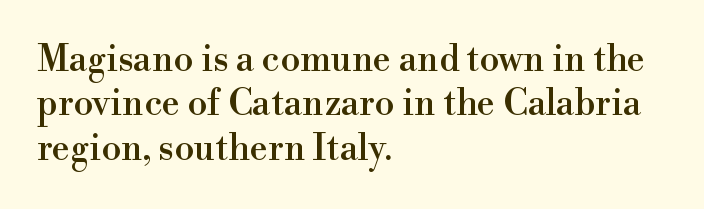
{"serif": "yes", "italic": "no", "width": "normal", "x_height": "small", "monospaced": "no", "underline": "no", "align": "left", "line_spacing_ratio": 1.23, "letter_spacing": "normal", "letter_spacing_em": 0.0, "glyph_px": 36}
